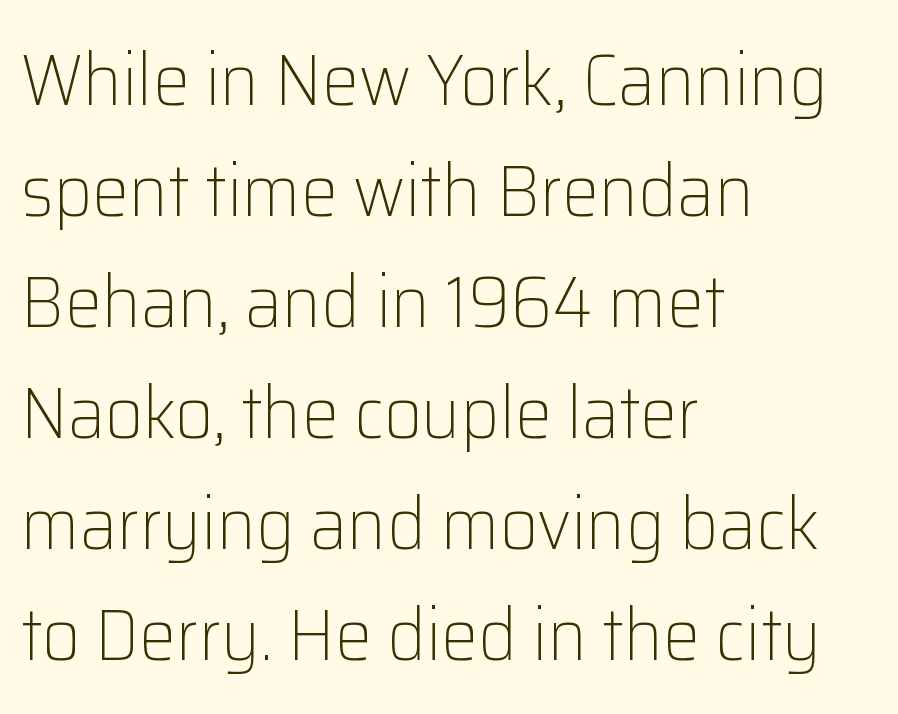
{"serif": "no", "italic": "no", "bold": "no", "weight": "light", "width": "normal", "stroke_contrast": "low", "x_height": "medium", "monospaced": "no", "underline": "no", "align": "left", "line_spacing": "normal", "line_spacing_ratio": 1.5, "letter_spacing": "normal", "letter_spacing_em": 0.0, "glyph_px": 74}
